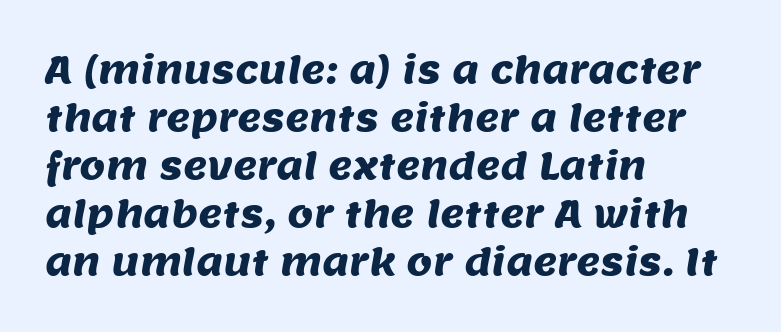
Q: Is the typeface a serif or a sans-serif typeface? A: Sans-serif.
Q: Is the text underlined? A: No.
Q: How is the paragraph aligned? A: Left-aligned.
Q: Is the spacing between letters normal or unusually wide? A: Normal.
Q: Is the spacing between lines tight, normal or loose? A: Normal.
Q: Width (condensed, normal, or wide)? A: Normal.
Q: Stroke contrast? A: Medium.
Q: x-height? A: Large.
Q: Monospaced? A: No.
